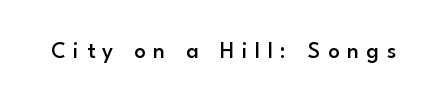
Q: Is the text bold? A: Semi-bold.
Q: Is the text italic (slanted)? A: No, it is upright.
Q: Is the text underlined? A: No.
Q: Is the spacing between letters normal or unusually wide? A: Unusually wide.
